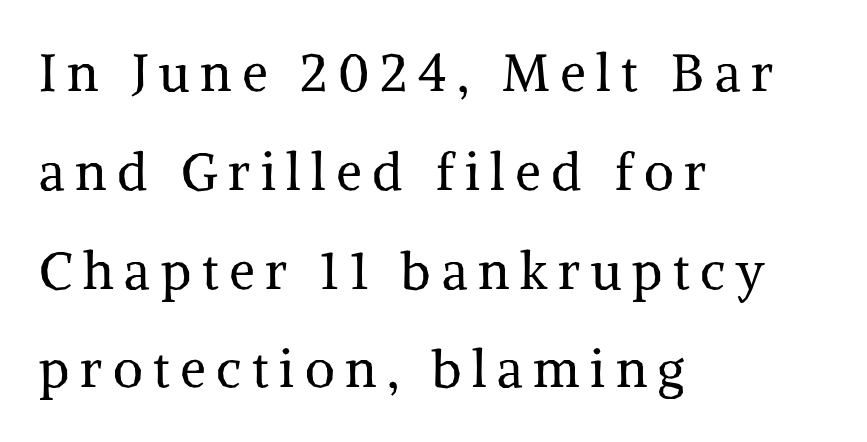
The image shows 52 px regular-weight serif type, upright; set left-aligned, loose line spacing (1.9x), unusually wide letter spacing (+0.2 em), not underlined; medium stroke contrast and a medium x-height.
